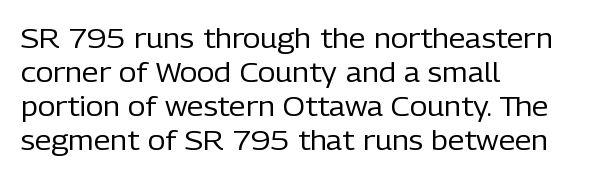
Q: Is the text bold? A: No.
Q: Is the text italic (slanted)? A: No, it is upright.
Q: Is the text underlined? A: No.
Q: How is the paragraph aligned? A: Left-aligned.
Q: Is the spacing between letters normal or unusually wide? A: Normal.
Q: Is the spacing between lines tight, normal or loose? A: Normal.
